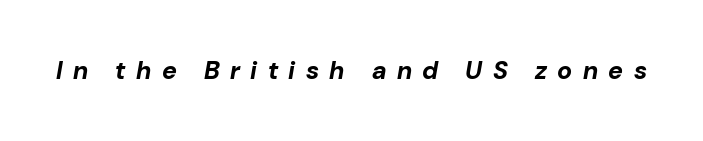
The image shows 25 px bold type, italic (leaning right); set unusually wide letter spacing (+0.42 em), not underlined.
